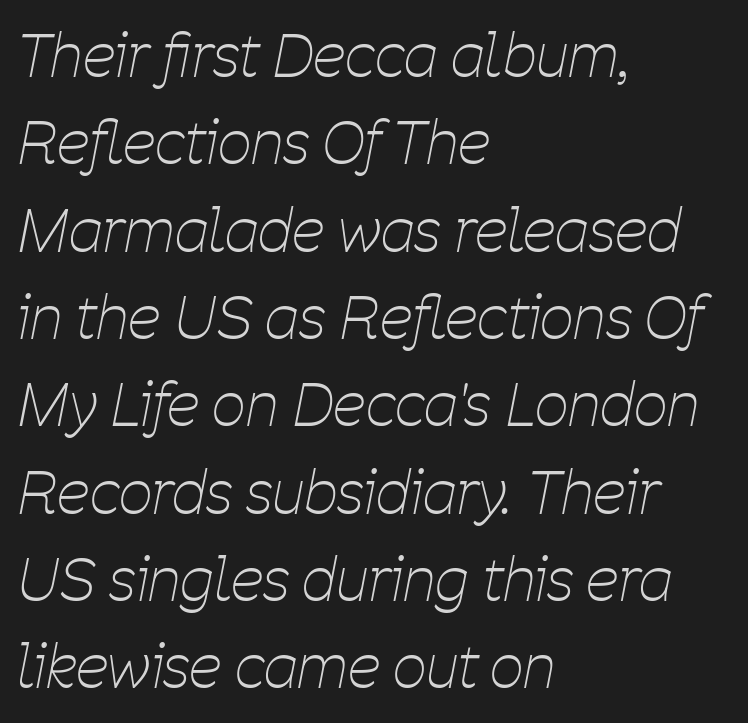
Only glyphs here, with clear space below each row. Ink coverage per letter is moderate at most. Here the glyphs are tracked normally, forming tight word shapes. Horizontally, the lines are justified to the leading edge only. Baseline-to-baseline distance is the conventional proportion of letter height.
